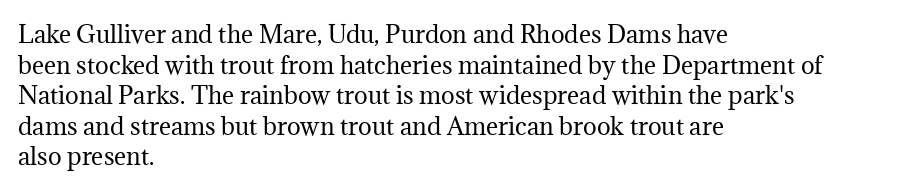
Q: Is the text bold? A: No.
Q: Is the text italic (slanted)? A: No, it is upright.
Q: Is the text underlined? A: No.
Q: How is the paragraph aligned? A: Left-aligned.
Q: Is the spacing between letters normal or unusually wide? A: Normal.
Q: Is the spacing between lines tight, normal or loose? A: Normal.
